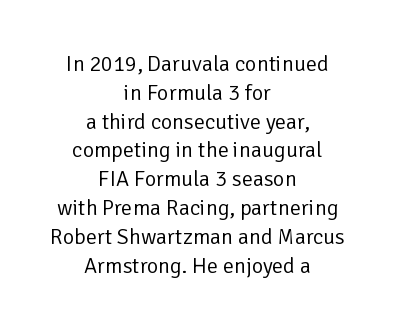
{"italic": "no", "bold": "no", "underline": "no", "align": "center", "line_spacing": "normal", "line_spacing_ratio": 1.31, "letter_spacing": "normal", "letter_spacing_em": 0.0, "glyph_px": 22}
